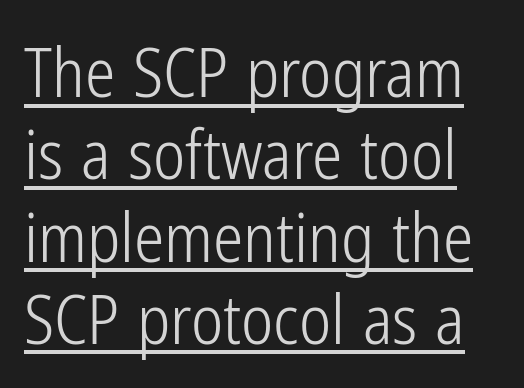
The image shows 68 px light, condensed sans-serif type, upright; set line spacing 1.21x, normal letter spacing, underlined; low stroke contrast and a medium x-height.
